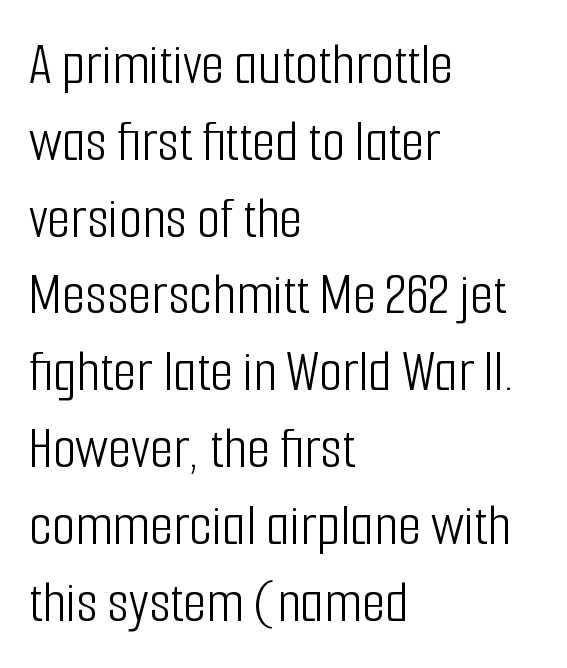
{"serif": "no", "italic": "no", "bold": "no", "weight": "light", "width": "condensed", "stroke_contrast": "low", "x_height": "medium", "monospaced": "no", "underline": "no", "align": "left", "line_spacing": "normal", "line_spacing_ratio": 1.28, "letter_spacing": "normal", "letter_spacing_em": 0.0, "glyph_px": 60}
